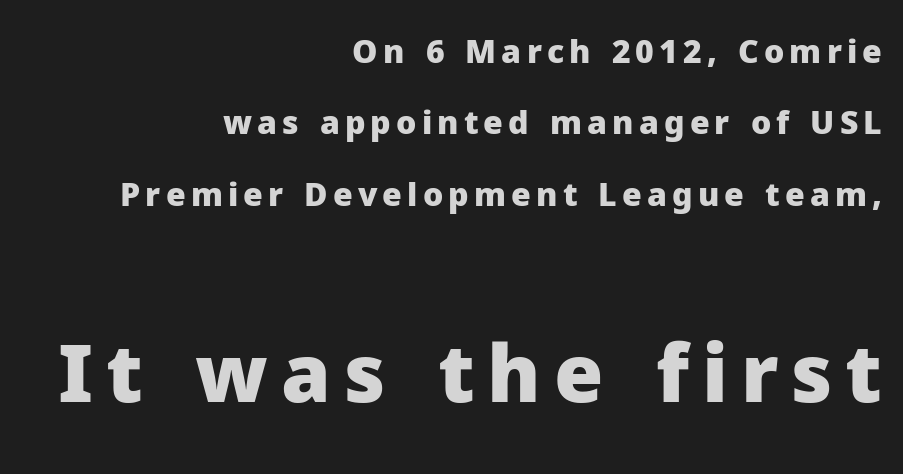
The rendering uses natural spacing where letterforms have individual widths. Check under the words: just untouched page. Serifs: no, the terminals of the letterforms are clean. Students, this is bold: see how much ink each stroke carries.
